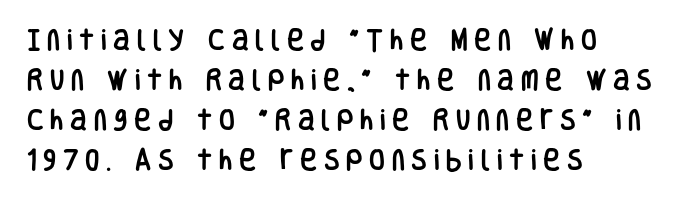
The type sits square on the baseline with zero lean. This sample uses expanded letter spacing, leaving extra air between glyphs. In CSS terms this would be text-align: left. Beneath every word, the page is bare.
